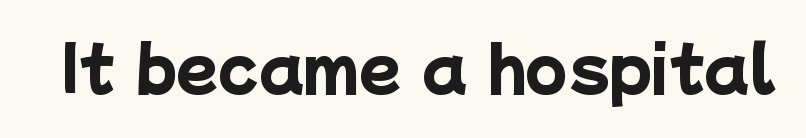
Tracking value appears to be zero — textbook default spacing. Note the varied advance widths — an 'i' is clearly narrower than an 'm'. Grotesque or geometric, the face here clearly has no serifs. In terms of weight, the rendering is a true, heavy bold. Letters rest on an invisible, unmarked baseline.
